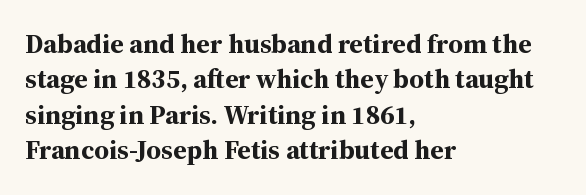
A clean baseline with only descenders dipping below it. These lines stack with their left ends in a neat column. Regular leading. Pretty heavy lettering here — definitely bold. Does extra space separate the letters? No, they use regular spacing.
